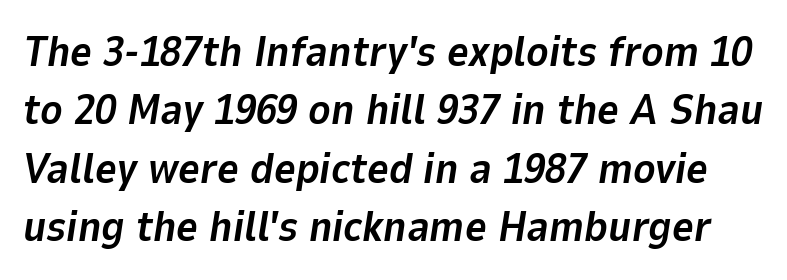
Yep, that's italic — everything's leaning. The face used here has the dense, thick strokes of a bold. Observe the ordinary spacing: letters are neighbours, not strangers. No word sits above an underline. Leading: standard. The letters advance in unequal steps, a hallmark of proportional type.
